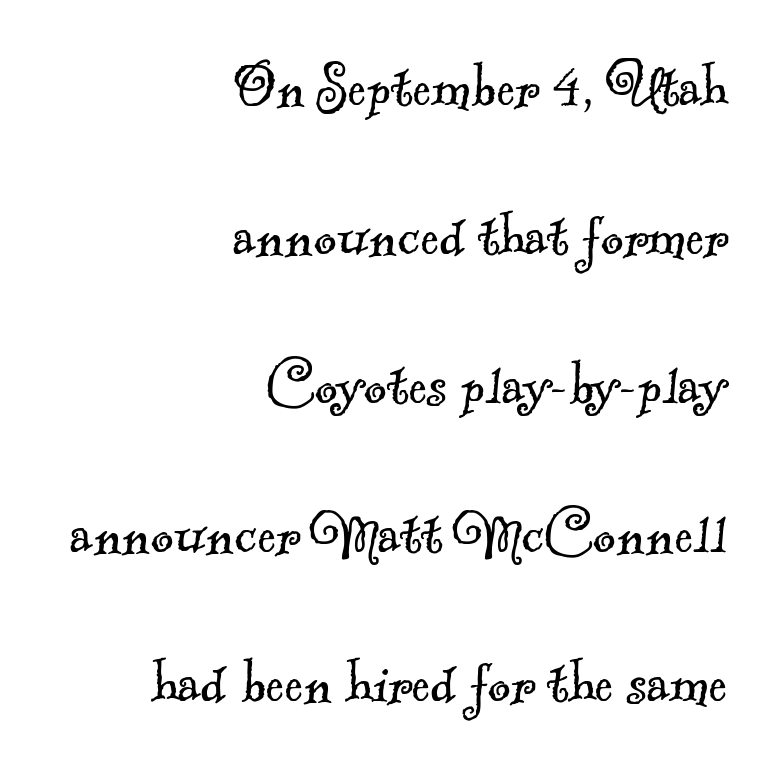
Is this a sans? No — the strokes have serifs. A typesetter would call this leading open, well beyond the default. Weight: not bold — regular or lighter. Is this a fixed-width face? No — the glyphs have proportional, varying widths. The line texture is even and compact thanks to regular tracking. Teacher's note: observe the even right margin — that is flush-right alignment.
